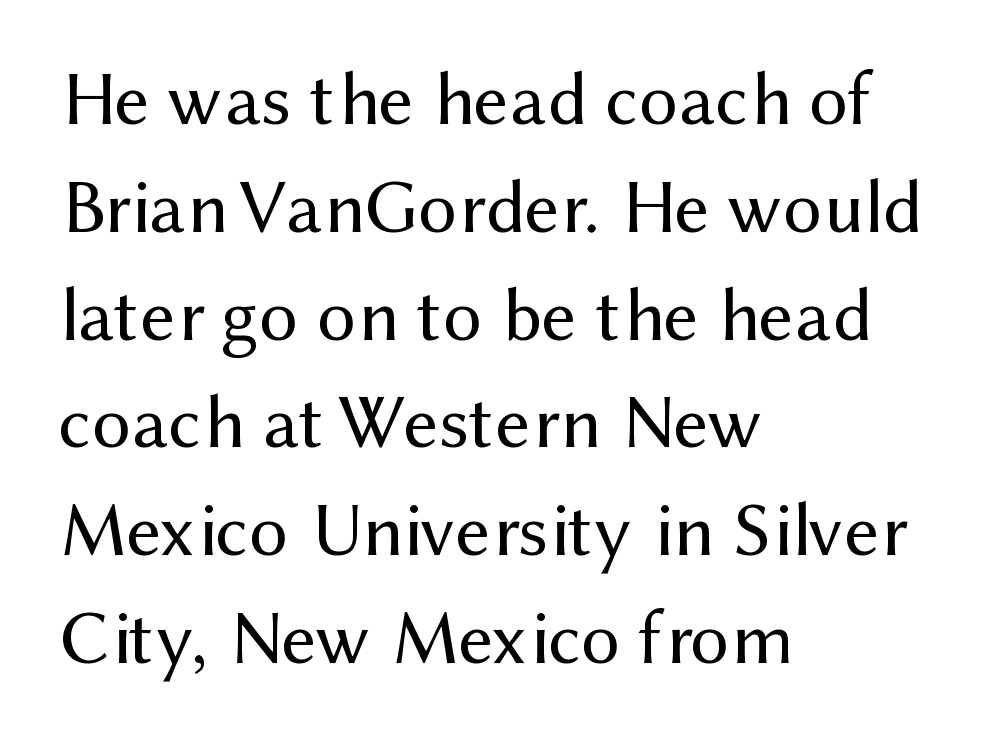
Line spacing here is normal. Look at the bottom of the vertical strokes: they stop flat, with no serifs. Ink coverage per letter is moderate at most. The typography opts for an upright posture over an oblique one. Visually the block forms a straight wall on the left and a jagged coastline on the right.
